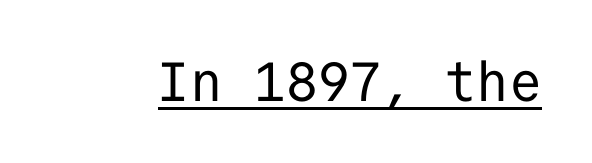
The passage shown is typed in a monospace face where columns stay perfectly aligned. The string is rendered with underlining switched on. The font's upright variant was chosen for this text. Caption: face not bold, strokes unweighted.
